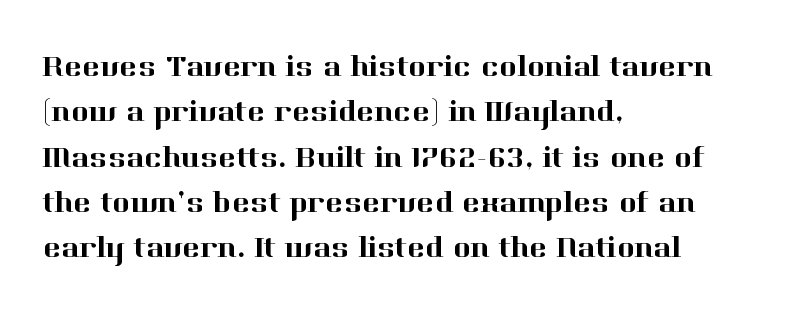
Notice how the passage keeps a crisp vertical edge on the left only. Words appear dense and cohesive because spacing is normal. Looks like regular typesetting: each glyph gets only the width it needs. Baseline-to-baseline distance is the conventional proportion of letter height.
